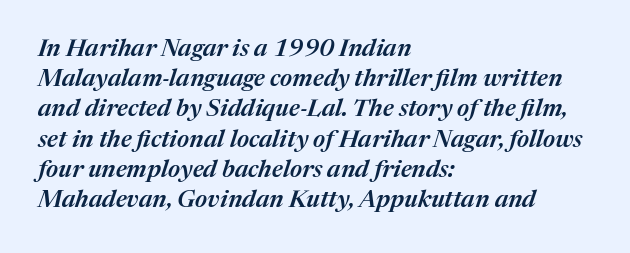
Q: Is the text bold? A: Semi-bold.
Q: Is the text italic (slanted)? A: Yes, it leans right by about 17 degrees.
Q: Is the text underlined? A: No.
Q: How is the paragraph aligned? A: Left-aligned.
Q: Is the spacing between letters normal or unusually wide? A: Normal.
Q: Is the spacing between lines tight, normal or loose? A: Normal.
